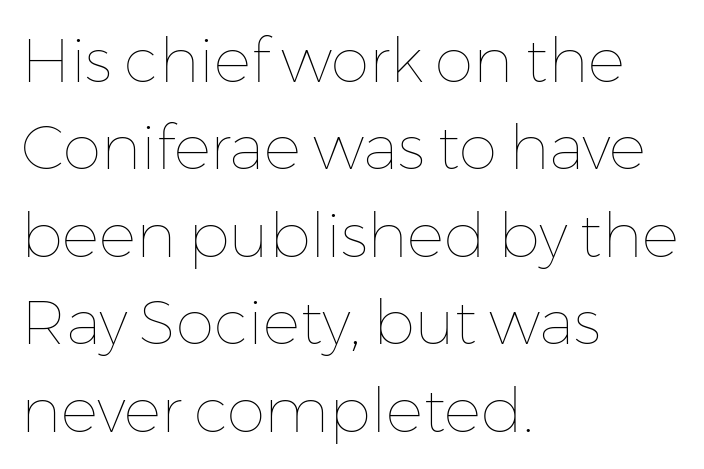
The image shows 62 px thin type, upright; set left-aligned, normal line spacing (1.41x), normal letter spacing, not underlined; low stroke contrast and a medium x-height.
